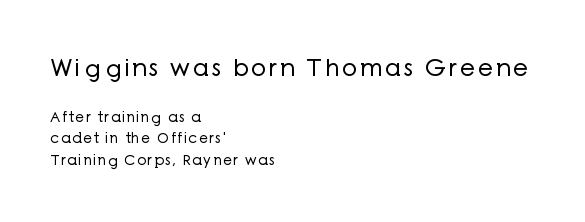
Q: Is the text bold? A: No.
Q: Is the text italic (slanted)? A: No, it is upright.
Q: Is the text underlined? A: No.
Q: How is the paragraph aligned? A: Left-aligned.
Q: Is the spacing between lines tight, normal or loose? A: Normal.
Q: Which block of text is set in a larger size, the first (top) or the second (bottom)? A: The first (top) one.
